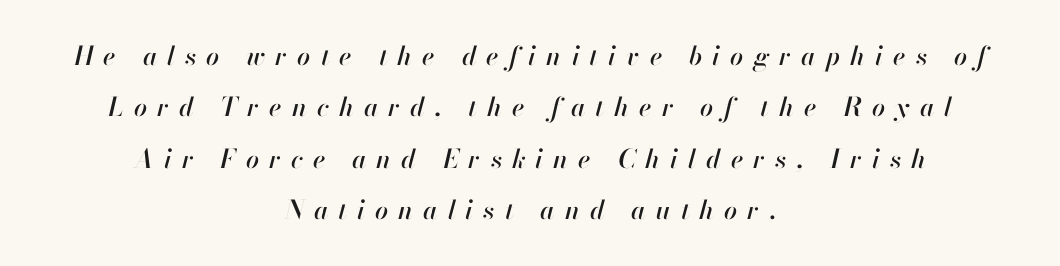
Q: Is the text italic (slanted)? A: Yes, it leans right by about 13 degrees.
Q: Is the text underlined? A: No.
Q: How is the paragraph aligned? A: Centered.
Q: Is the spacing between letters normal or unusually wide? A: Unusually wide.
Q: Is the spacing between lines tight, normal or loose? A: Loose.
